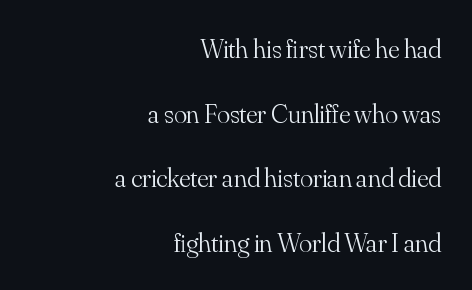
{"italic": "no", "bold": "no", "underline": "no", "align": "right", "line_spacing": "loose", "line_spacing_ratio": 2.39, "letter_spacing": "normal", "letter_spacing_em": 0.0, "glyph_px": 27}
